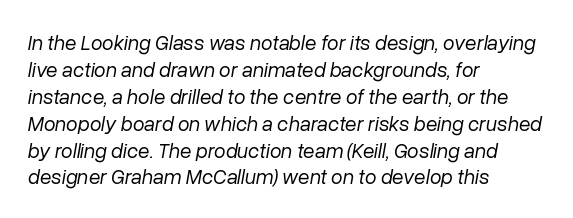
{"italic": "yes", "lean": "right", "slant_degrees": 10, "bold": "no", "underline": "no", "align": "left", "line_spacing": "normal", "line_spacing_ratio": 1.28, "letter_spacing": "normal", "letter_spacing_em": 0.0, "glyph_px": 21}
